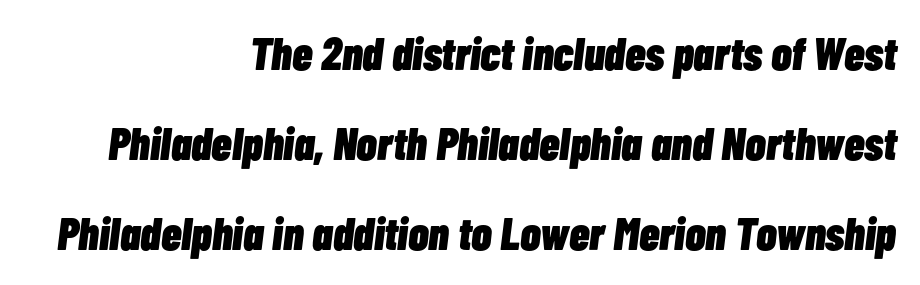
Characters are canted at an angle relative to the baseline's perpendicular. Characters follow at the spacing the type designer built in. A great deal of white space separates one row of letters from the next. Proportional: the letters do not fall into vertical columns. One-word summary of the alignment: right. You'd pick this weight for a headline — it's a proper bold.
